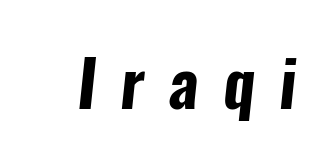
{"serif": "no", "bold": "yes", "weight": "bold", "width": "condensed", "stroke_contrast": "low", "x_height": "medium", "monospaced": "no", "underline": "no", "letter_spacing": "wide", "letter_spacing_em": 0.38, "glyph_px": 64}
